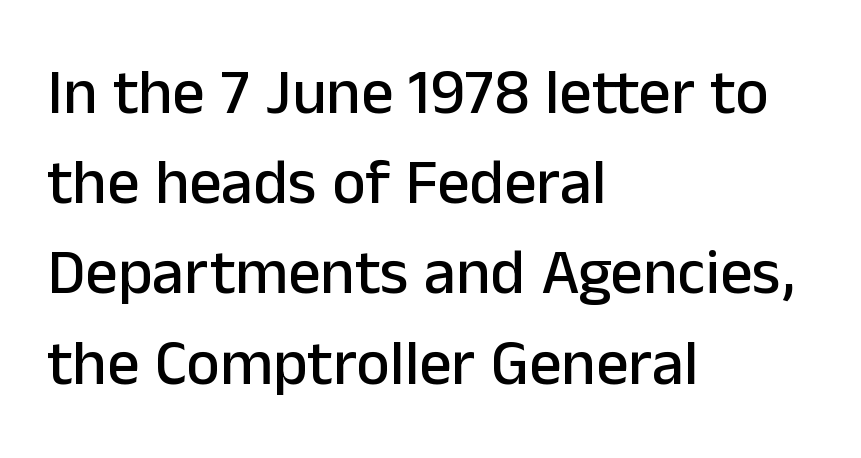
{"serif": "no", "italic": "no", "width": "normal", "stroke_contrast": "low", "x_height": "medium", "monospaced": "no", "underline": "no", "align": "left", "line_spacing": "normal", "line_spacing_ratio": 1.41, "letter_spacing": "normal", "letter_spacing_em": 0.0, "glyph_px": 64}
